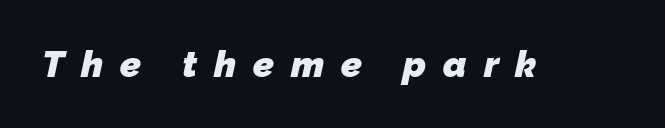
How are the letters spaced? Widely, with obvious added tracking. The space directly below the letters is spotless. Classification — sans serif. Does the weight exceed regular? Yes, all the way to bold.
